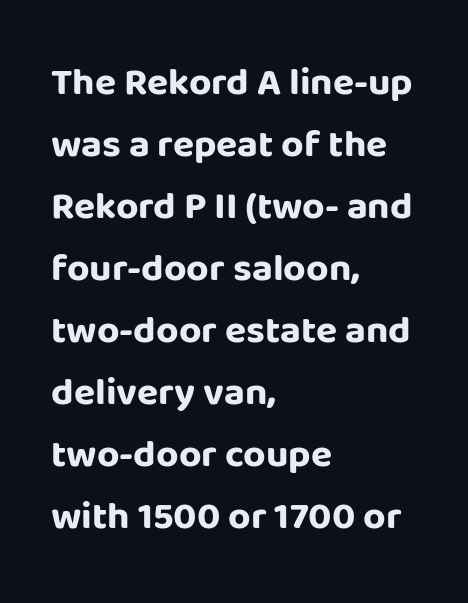
Note the varied advance widths — an 'i' is clearly narrower than an 'm'. These words are printed bold, with thick strokes throughout. The letters stand straight up with perfectly vertical stems. A classic flush-left, rag-right setting is used for this passage. Nothing unusual about the tracking: characters are spaced as the font intends.
